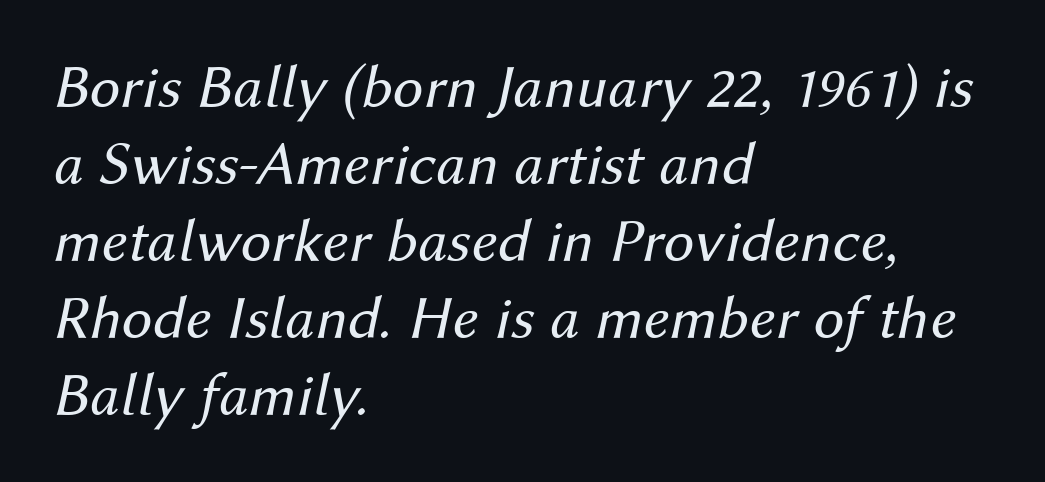
Q: Is the text bold? A: No.
Q: Is the text italic (slanted)? A: Yes, it leans right by about 12 degrees.
Q: Is the text underlined? A: No.
Q: How is the paragraph aligned? A: Left-aligned.
Q: Is the spacing between letters normal or unusually wide? A: Normal.
Q: Width (condensed, normal, or wide)? A: Normal.
Q: Stroke contrast? A: Medium.
Q: x-height? A: Medium.
Q: Monospaced? A: No.
